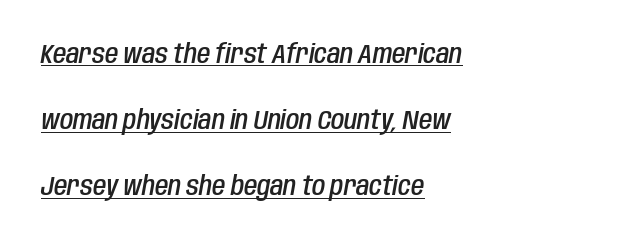
These lines are set flush left with a ragged right edge. The rendered words wear a rule along their underside. What stands out about the letter spacing? Nothing — it is the standard amount. Regarding leading, the lines here are spaced well apart. Semibold letterforms, between regular and bold. This is oblique type, the kind used for emphasis or titles.
